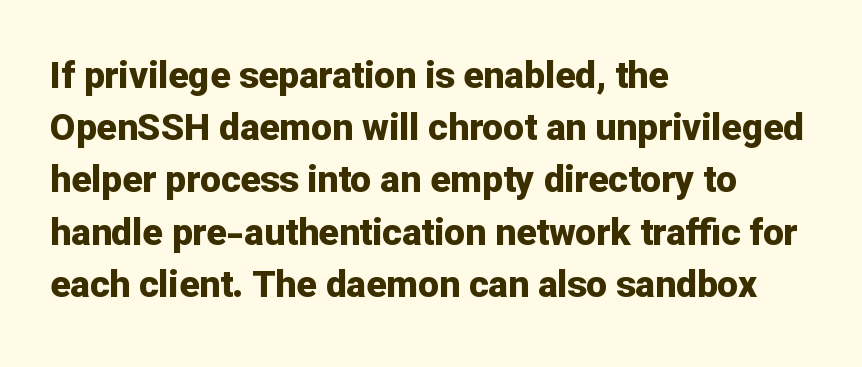
The font is running at its bold setting. The type is set solid horizontally, with unmodified tracking. It's the straight-up-and-down kind of type. Normally led — the rows are evenly, conventionally spaced. Type without underlining.
